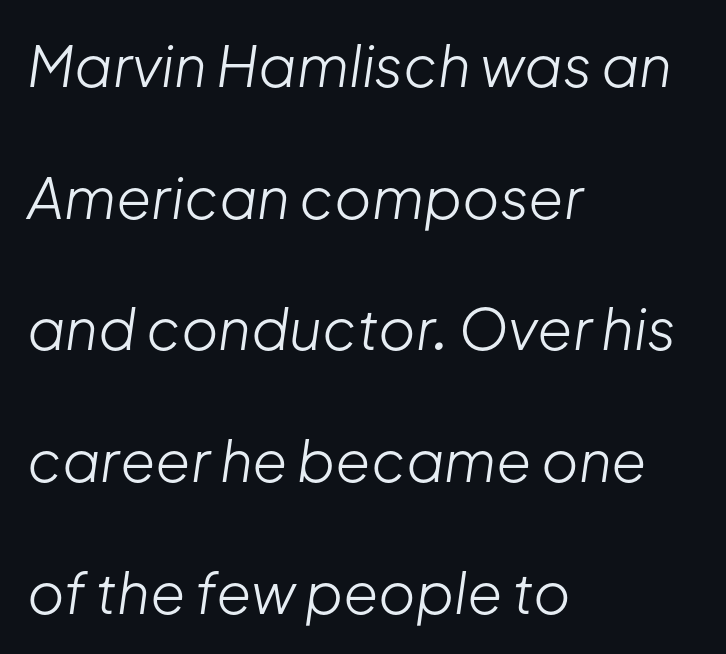
Q: Is the text bold? A: No.
Q: Is the text italic (slanted)? A: Yes, it leans right by about 8 degrees.
Q: Is the text underlined? A: No.
Q: How is the paragraph aligned? A: Left-aligned.
Q: Is the spacing between letters normal or unusually wide? A: Normal.
Q: Is the spacing between lines tight, normal or loose? A: Loose.
Q: Width (condensed, normal, or wide)? A: Normal.
Q: Stroke contrast? A: Low.
Q: x-height? A: Medium.
Q: Monospaced? A: No.
